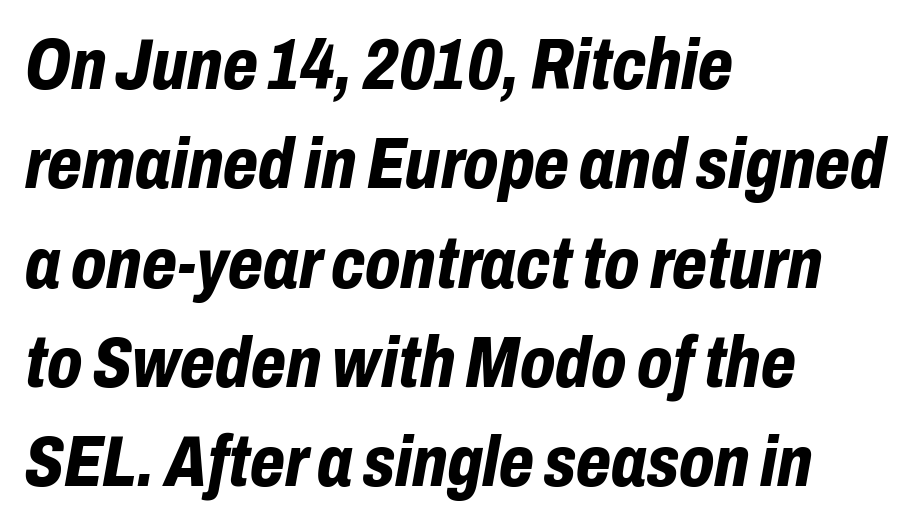
Italic: yes, the glyphs are oblique. Beneath every word, the page is bare. A typesetter would call this leading conventional body-copy spacing. Bold? Absolutely — the strokes are thick and heavy.
